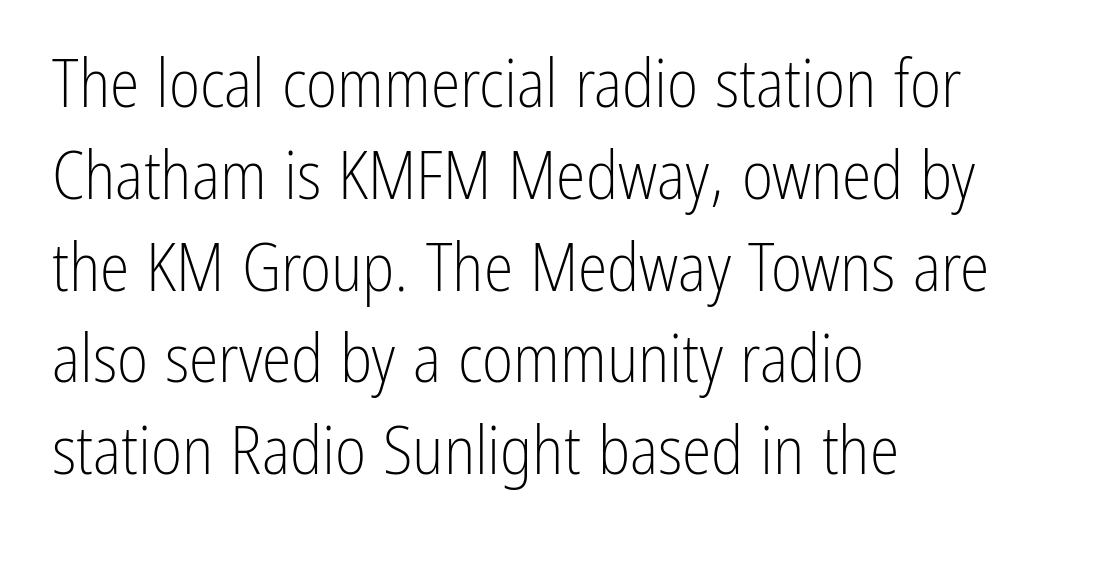
{"serif": "no", "italic": "no", "bold": "no", "weight": "light", "width": "condensed", "stroke_contrast": "low", "x_height": "medium", "monospaced": "no", "underline": "no", "align": "left", "line_spacing": "normal", "line_spacing_ratio": 1.37, "letter_spacing": "normal", "letter_spacing_em": 0.0, "glyph_px": 67}
